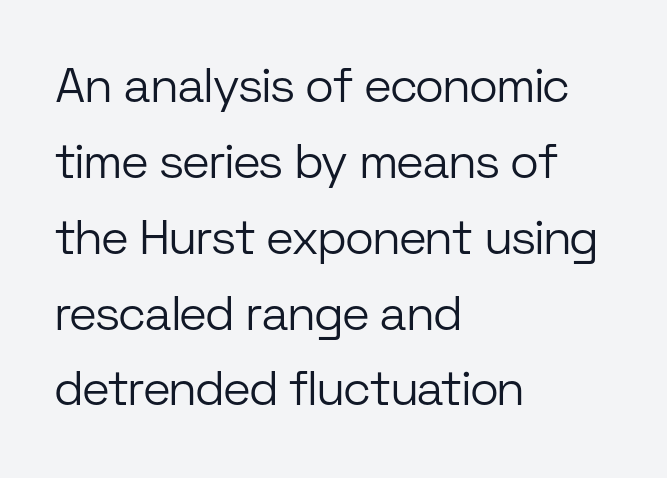
{"serif": "no", "italic": "no", "bold": "no", "weight": "light", "width": "normal", "stroke_contrast": "low", "x_height": "medium", "monospaced": "no", "underline": "no", "align": "left", "line_spacing": "normal", "line_spacing_ratio": 1.58, "letter_spacing": "normal", "letter_spacing_em": 0.0, "glyph_px": 48}
